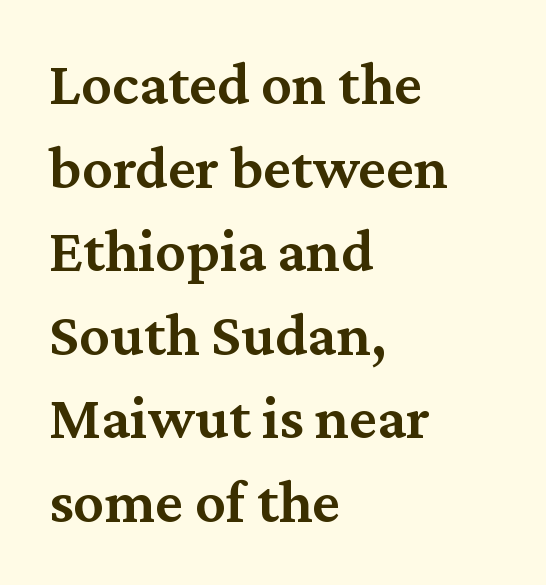
Q: Is the text bold? A: Semi-bold.
Q: Is the text italic (slanted)? A: No, it is upright.
Q: Is the typeface a serif or a sans-serif typeface? A: Serif.
Q: Is the text underlined? A: No.
Q: How is the paragraph aligned? A: Left-aligned.
Q: Is the spacing between letters normal or unusually wide? A: Normal.
Q: Is the spacing between lines tight, normal or loose? A: Normal.
Q: Width (condensed, normal, or wide)? A: Normal.
Q: Stroke contrast? A: Medium.
Q: x-height? A: Medium.
Q: Monospaced? A: No.
